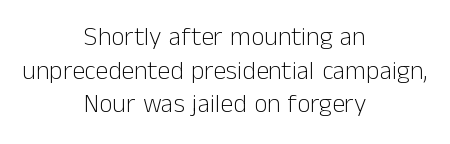
The image shows 26 px text type, upright; set centered, normal line spacing (1.29x), normal letter spacing, not underlined.
